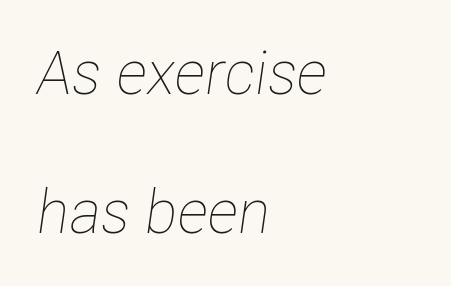
The font's italic variant was chosen for this text. Line spacing here is loose. The rag falls on the right side of this text block. Just letters on the line, the space beneath them empty.
